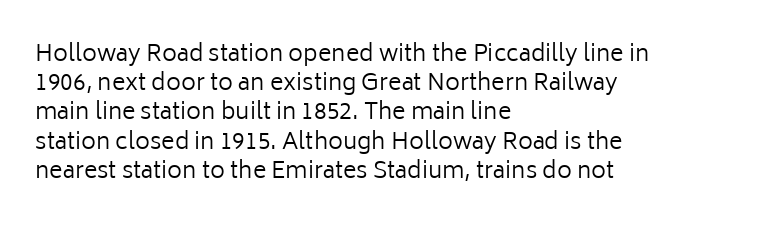
Q: Is the text bold? A: No.
Q: Is the text italic (slanted)? A: No, it is upright.
Q: Is the text underlined? A: No.
Q: How is the paragraph aligned? A: Left-aligned.
Q: Is the spacing between letters normal or unusually wide? A: Normal.
Q: Is the spacing between lines tight, normal or loose? A: Normal.
